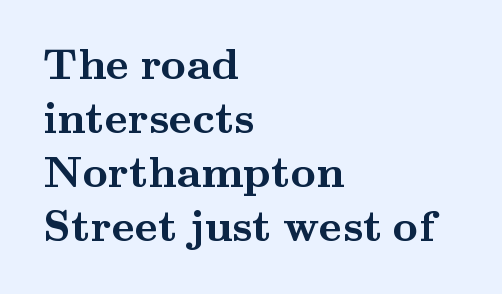
{"serif": "yes", "italic": "no", "bold": "yes", "weight": "semibold", "width": "wide", "stroke_contrast": "medium", "x_height": "small", "monospaced": "no", "underline": "no", "align": "left", "line_spacing_ratio": 1.23, "letter_spacing": "normal", "letter_spacing_em": 0.0, "glyph_px": 44}
